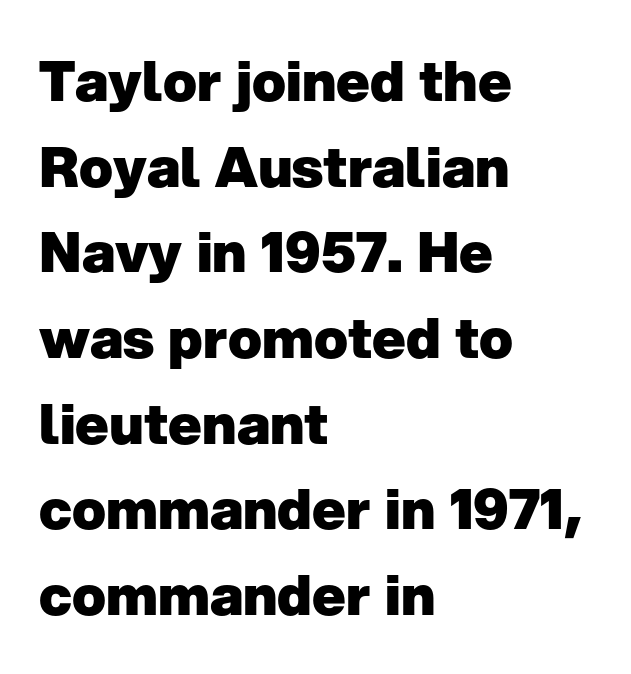
These lines keep a tight, regular rhythm from letter to letter. Caption: multi-line text, flush left, ragged right. Does the type have serifs? No, each stem ends abruptly. Every stem runs plumb, perpendicular to the baseline. Rows of type keep a routine distance in the vertical direction.
